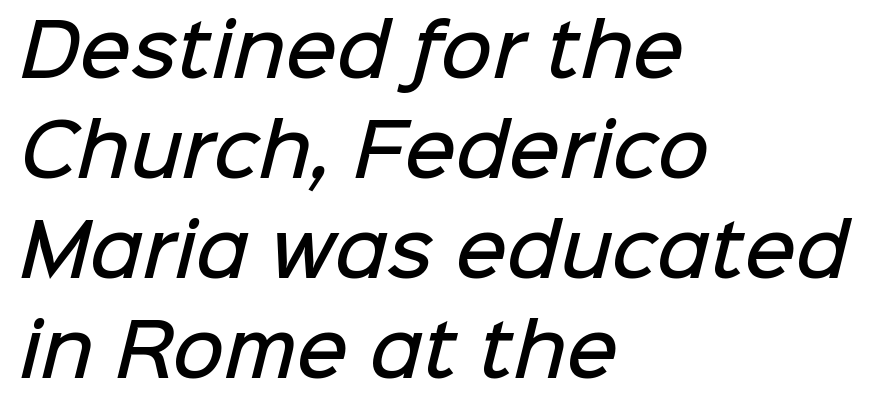
Q: Is the text bold? A: Semi-bold.
Q: Is the typeface a serif or a sans-serif typeface? A: Sans-serif.
Q: Is the text underlined? A: No.
Q: How is the paragraph aligned? A: Left-aligned.
Q: Is the spacing between letters normal or unusually wide? A: Normal.
Q: Is the spacing between lines tight, normal or loose? A: Normal.
Q: Width (condensed, normal, or wide)? A: Normal.
Q: Stroke contrast? A: Low.
Q: x-height? A: Medium.
Q: Monospaced? A: No.
